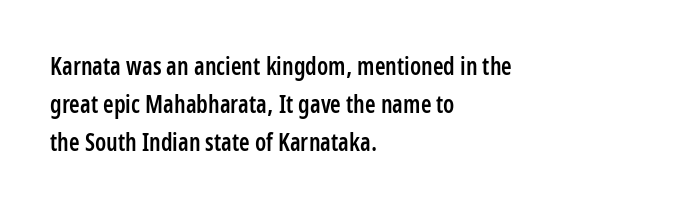
Type without underlining. The rendering keeps characters at their native spacing. It's the straight-up-and-down kind of type. Honestly, the row spacing looks completely unremarkable. One-word summary of the alignment: left. Semibold letterforms, between regular and bold.
